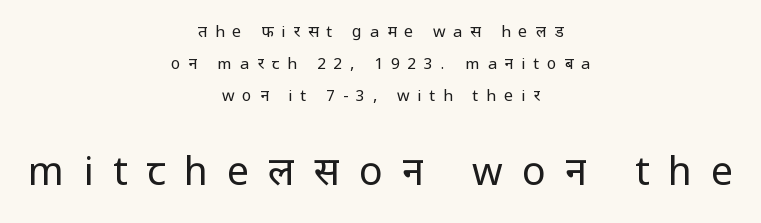
Q: Is the text bold? A: No.
Q: Is the text italic (slanted)? A: No, it is upright.
Q: Is the typeface a serif or a sans-serif typeface? A: Sans-serif.
Q: Is the text underlined? A: No.
Q: How is the paragraph aligned? A: Centered.
Q: Is the spacing between letters normal or unusually wide? A: Unusually wide.
Q: Is the spacing between lines tight, normal or loose? A: Loose.
Q: Which block of text is set in a larger size, the first (top) or the second (bottom)? A: The second (bottom) one.
Q: Width (condensed, normal, or wide)? A: Normal.
Q: Stroke contrast? A: Low.
Q: x-height? A: Medium.
Q: Monospaced? A: No.
